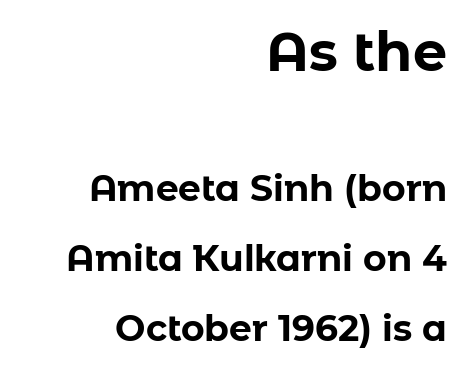
{"serif": "no", "italic": "no", "bold": "yes", "weight": "bold", "width": "normal", "stroke_contrast": "low", "x_height": "medium", "monospaced": "no", "underline": "no", "align": "right", "line_spacing": "loose", "line_spacing_ratio": 1.94, "letter_spacing": "normal", "letter_spacing_em": 0.0, "larger_block": "first", "size_ratio": 1.5, "glyph_px": 54}
